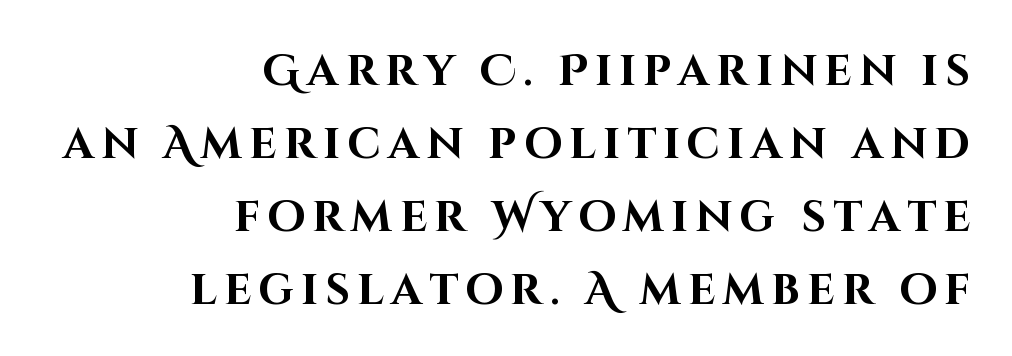
Q: Is the text bold? A: Yes.
Q: Is the text italic (slanted)? A: No, it is upright.
Q: Is the typeface a serif or a sans-serif typeface? A: Sans-serif.
Q: Is the text underlined? A: No.
Q: How is the paragraph aligned? A: Right-aligned.
Q: Is the spacing between lines tight, normal or loose? A: Normal.
Q: Width (condensed, normal, or wide)? A: Normal.
Q: Stroke contrast? A: High.
Q: x-height? A: Large.
Q: Monospaced? A: No.
